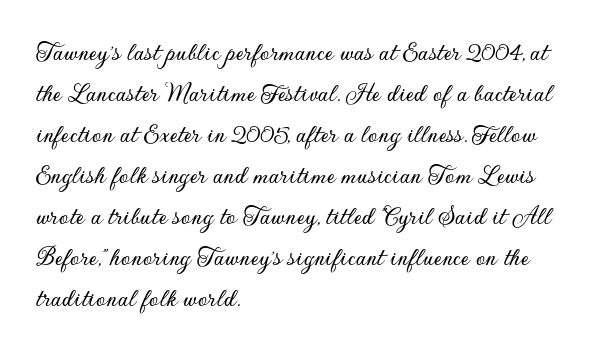
The image shows 27 px text type; set left-aligned, normal line spacing (1.52x), normal letter spacing, not underlined.
